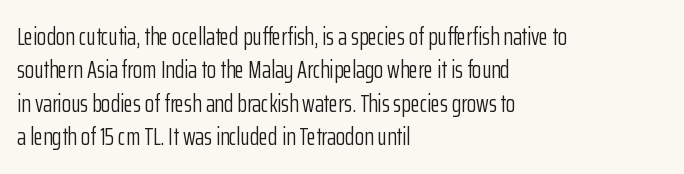
{"italic": "no", "bold": "no", "underline": "no", "align": "left", "line_spacing": "normal", "line_spacing_ratio": 1.39, "letter_spacing": "normal", "letter_spacing_em": 0.0, "glyph_px": 24}
